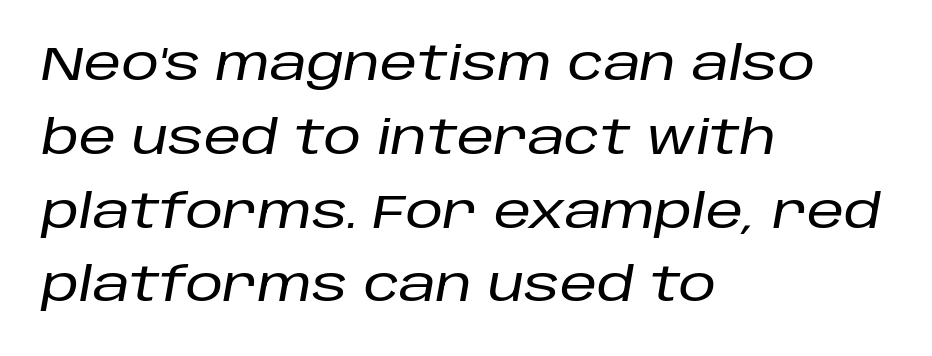
Line spacing here is normal. The typesetter chose a ragged-right arrangement here. You could call the tracking neutral — neither tight nor loose. Looks like regular typesetting: each glyph gets only the width it needs. Underline: absent. The rendering applies a slant to the glyphs.
